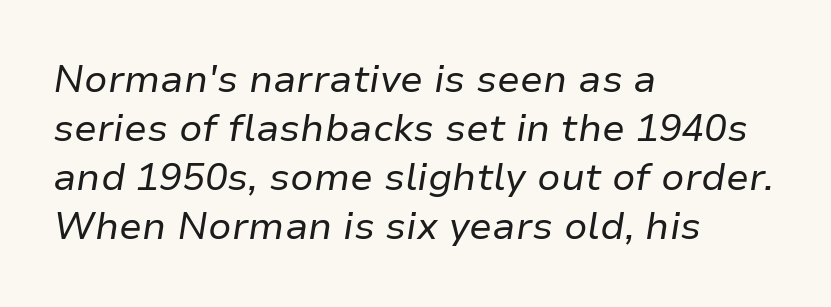
The image shows 38 px regular-weight type, italic (leaning right); set left-aligned, normal line spacing (1.29x), normal letter spacing, not underlined; low stroke contrast and a medium x-height.
